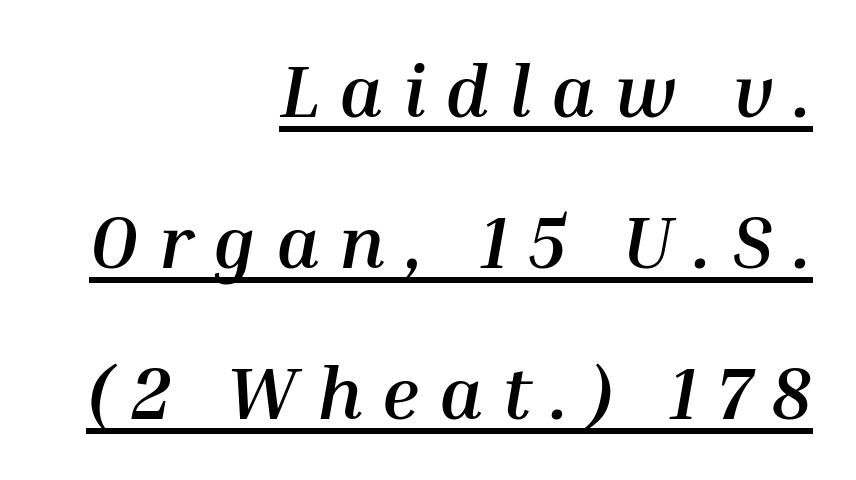
{"italic": "yes", "lean": "right", "slant_degrees": 10, "bold": "yes", "weight": "semibold", "width": "normal", "stroke_contrast": "medium", "x_height": "medium", "monospaced": "no", "underline": "yes", "align": "right", "line_spacing": "loose", "line_spacing_ratio": 2.04, "letter_spacing": "wide", "letter_spacing_em": 0.27, "glyph_px": 74}
